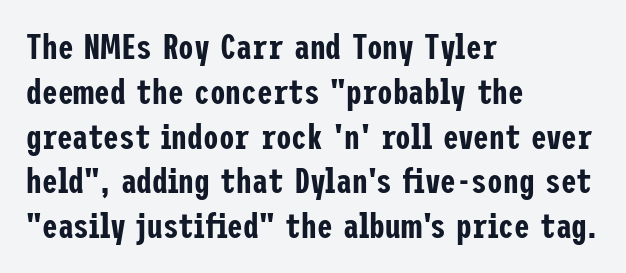
{"serif": "no", "italic": "no", "width": "condensed", "stroke_contrast": "low", "x_height": "medium", "underline": "no", "align": "left", "line_spacing": "normal", "line_spacing_ratio": 1.28, "letter_spacing": "normal", "letter_spacing_em": 0.0, "glyph_px": 35}
